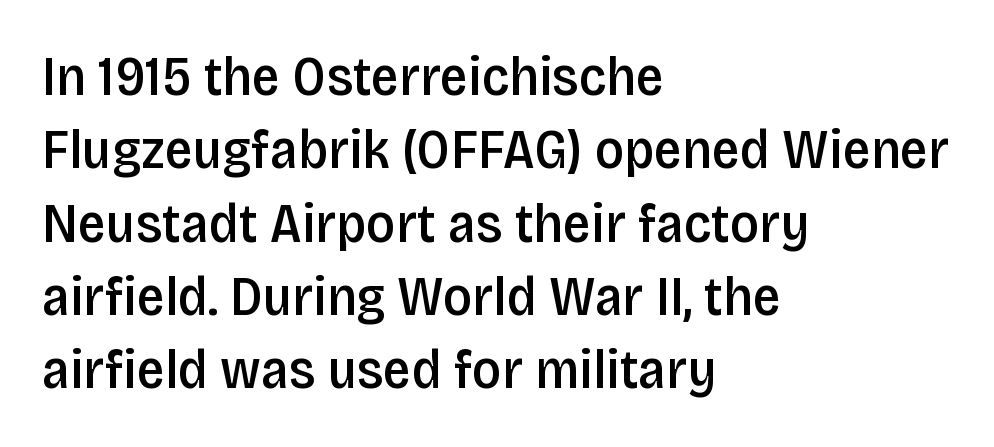
Q: Is the text bold? A: Semi-bold.
Q: Is the text italic (slanted)? A: No, it is upright.
Q: Is the typeface a serif or a sans-serif typeface? A: Sans-serif.
Q: Is the text underlined? A: No.
Q: How is the paragraph aligned? A: Left-aligned.
Q: Is the spacing between letters normal or unusually wide? A: Normal.
Q: Is the spacing between lines tight, normal or loose? A: Normal.
Q: Width (condensed, normal, or wide)? A: Condensed.
Q: Stroke contrast? A: Low.
Q: x-height? A: Large.
Q: Monospaced? A: No.
